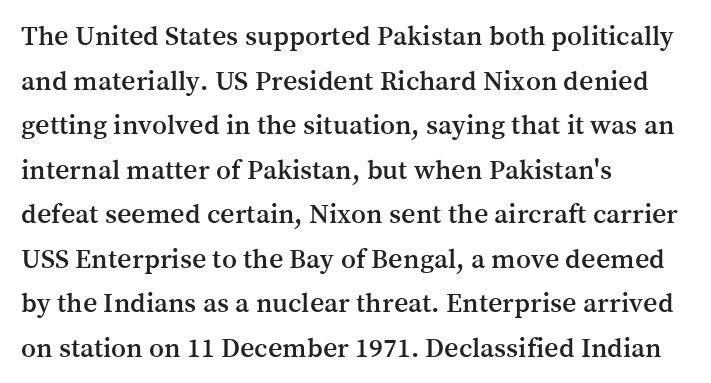
Examine the stroke ends and you'll spot serifs. The glyphs are unaccompanied by any horizontal stroke below them. Alignment: flush left. Notice how the stems are strictly vertical — no italics here. One glance says typical: line gaps are just what's usual.
